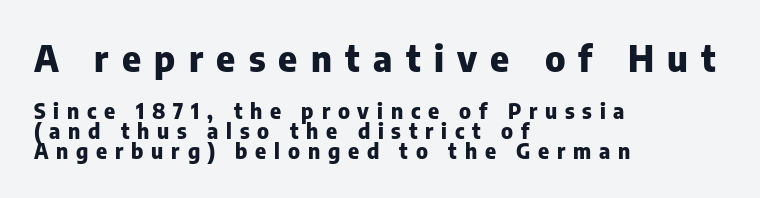
Q: Is the text bold? A: Yes.
Q: Is the text italic (slanted)? A: No, it is upright.
Q: Is the typeface a serif or a sans-serif typeface? A: Sans-serif.
Q: Is the text underlined? A: No.
Q: How is the paragraph aligned? A: Left-aligned.
Q: Is the spacing between letters normal or unusually wide? A: Unusually wide.
Q: Is the spacing between lines tight, normal or loose? A: Tight.
Q: Which block of text is set in a larger size, the first (top) or the second (bottom)? A: The first (top) one.
Q: Width (condensed, normal, or wide)? A: Normal.
Q: Stroke contrast? A: Low.
Q: x-height? A: Medium.
Q: Monospaced? A: No.
